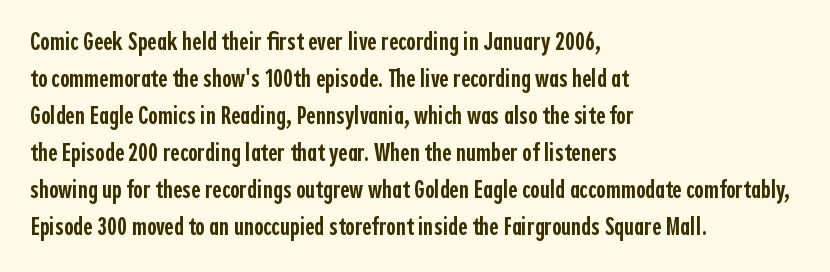
{"italic": "no", "bold": "semi", "underline": "no", "align": "left", "line_spacing": "normal", "line_spacing_ratio": 1.42, "letter_spacing": "normal", "letter_spacing_em": 0.0, "glyph_px": 26}
